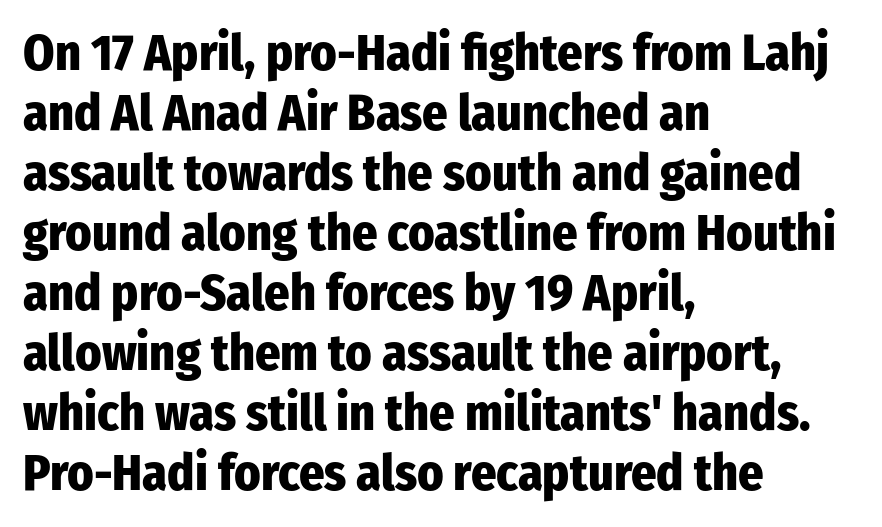
Each glyph is drawn with heavy, bold strokes. Nope, no serifs anywhere on these letters. Varying glyph widths throughout — classic text-font behaviour. Default kerning and tracking; the words read as compact shapes. Italic: no, the glyphs are upright roman.
